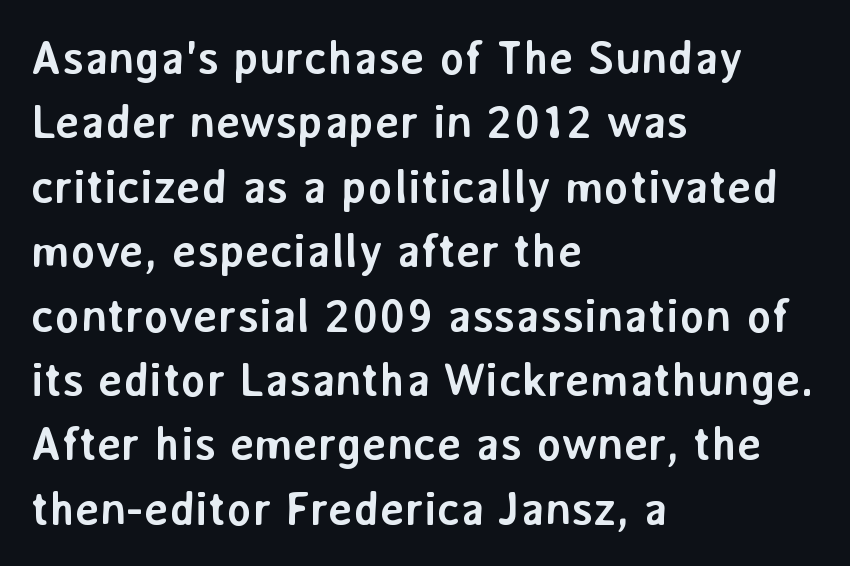
The image shows 47 px semibold sans-serif type, upright; set left-aligned, normal line spacing (1.37x), normal letter spacing, not underlined; low stroke contrast and a medium x-height.
